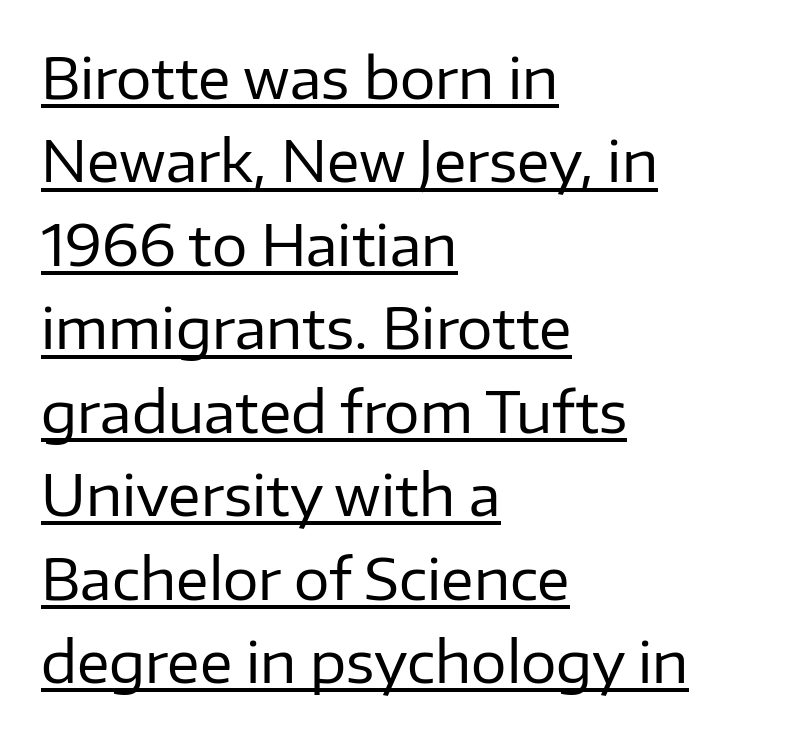
{"serif": "no", "italic": "no", "bold": "no", "weight": "regular", "width": "normal", "stroke_contrast": "low", "x_height": "medium", "monospaced": "no", "underline": "yes", "align": "left", "line_spacing": "normal", "line_spacing_ratio": 1.49, "letter_spacing": "normal", "letter_spacing_em": 0.0, "glyph_px": 56}
